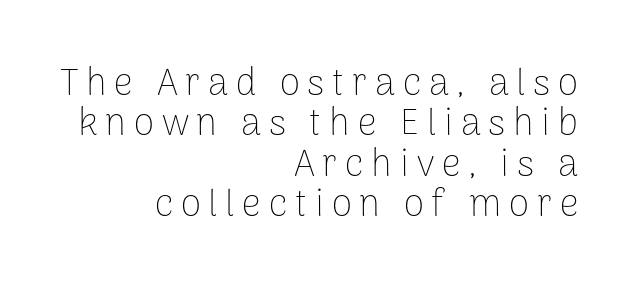
Note the varied advance widths — an 'i' is clearly narrower than an 'm'. Successive baselines arrive quickly, one right under another. Each letter's strokes conclude bluntly, with no projecting serifs. The horizontal fit of the characters is loose and conspicuously gappy. Descenders are the only things crossing below the line. Rendered with straight, roman letterforms.
